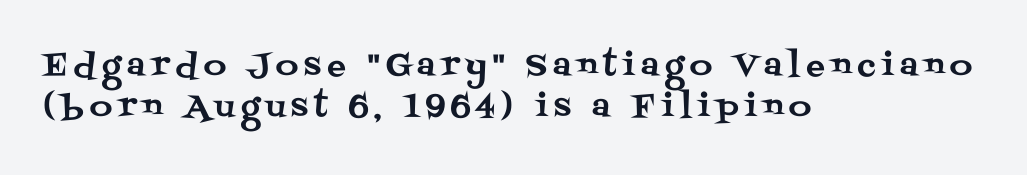
Check where the strokes stop: tiny serifs finish them off. Is the letter spacing exaggerated? Yes — the characters are pushed far apart. Caption: multi-line text, flush left, ragged right. Descenders are the only things crossing below the line. These lines are rendered in a variable-pitch font. This sample keeps an unexceptional amount of space between lines.
